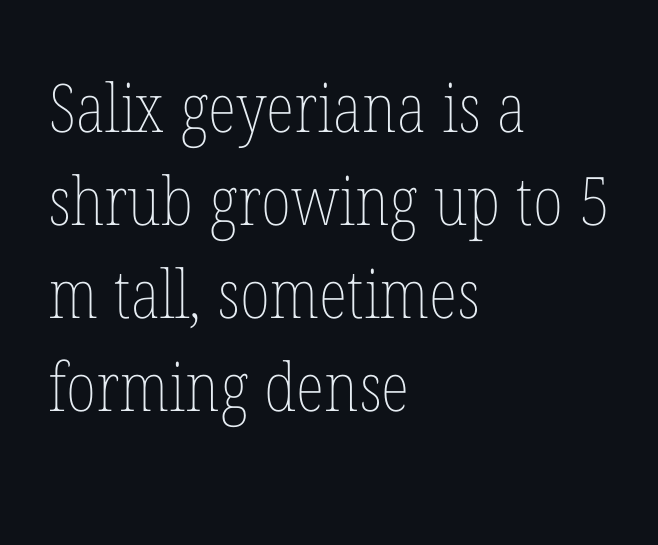
The rendering uses natural spacing where letterforms have individual widths. This sample uses an upright cut, with every glyph sitting square on the baseline. Each new line begins a customary step beneath the previous one. Spacing between characters is what you'd get straight out of the box.
